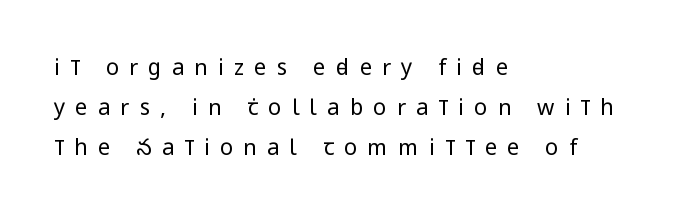
{"italic": "no", "bold": "no", "underline": "no", "align": "left", "line_spacing_ratio": 1.81, "letter_spacing": "wide", "letter_spacing_em": 0.46, "glyph_px": 22}
